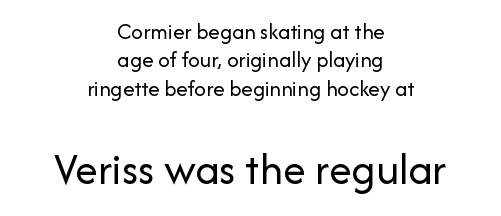
{"serif": "no", "italic": "no", "bold": "no", "weight": "regular", "width": "normal", "stroke_contrast": "low", "x_height": "medium", "monospaced": "no", "underline": "no", "align": "center", "line_spacing_ratio": 1.23, "letter_spacing": "normal", "letter_spacing_em": 0.0, "larger_block": "second", "size_ratio": 2.0, "glyph_px": 46}
